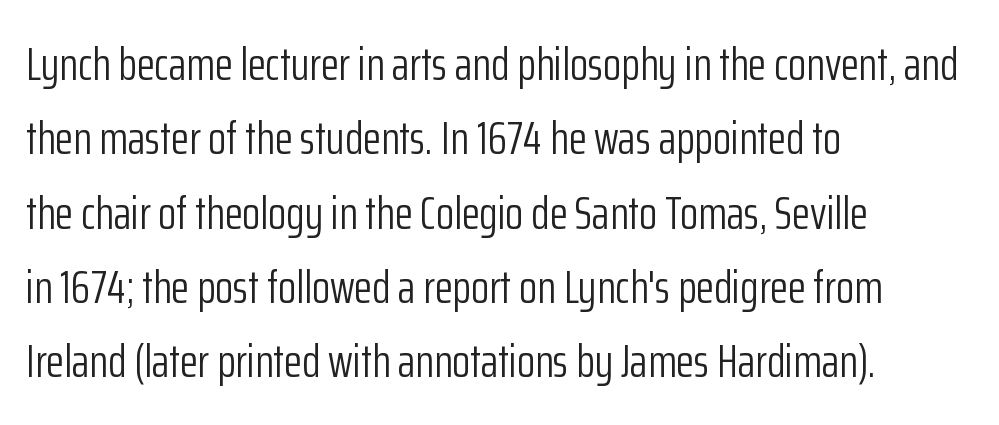
Q: Is the text bold? A: No.
Q: Is the text italic (slanted)? A: No, it is upright.
Q: Is the typeface a serif or a sans-serif typeface? A: Sans-serif.
Q: Is the text underlined? A: No.
Q: How is the paragraph aligned? A: Left-aligned.
Q: Is the spacing between letters normal or unusually wide? A: Normal.
Q: Is the spacing between lines tight, normal or loose? A: Normal.
Q: Width (condensed, normal, or wide)? A: Condensed.
Q: Stroke contrast? A: Low.
Q: x-height? A: Medium.
Q: Monospaced? A: No.
